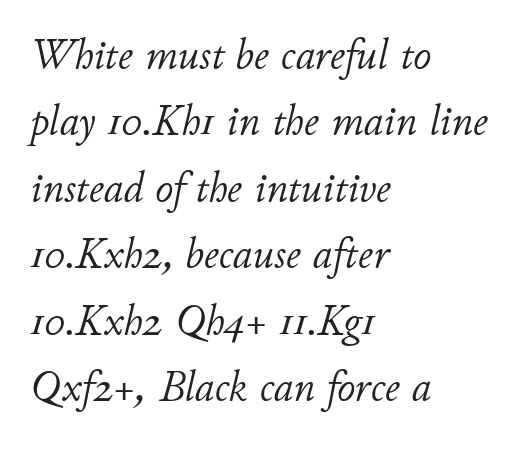
The image shows 44 px light type, italic (leaning right); set left-aligned, normal line spacing (1.51x), normal letter spacing, not underlined; low stroke contrast and a small x-height.
